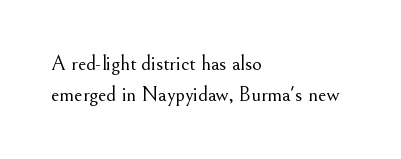
The image shows 21 px text type, upright; set left-aligned, normal line spacing (1.48x), normal letter spacing, not underlined.
